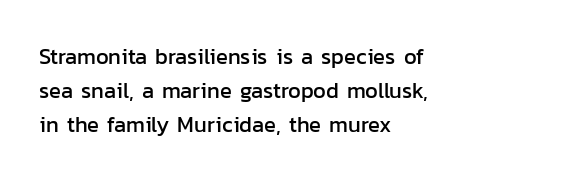
Students, observe: this is what conventionally led text looks like. This sample uses an upright cut, with every glyph sitting square on the baseline. A clean baseline with only descenders dipping below it. Each word holds together tightly as a unit, with standard inter-letter gaps.
